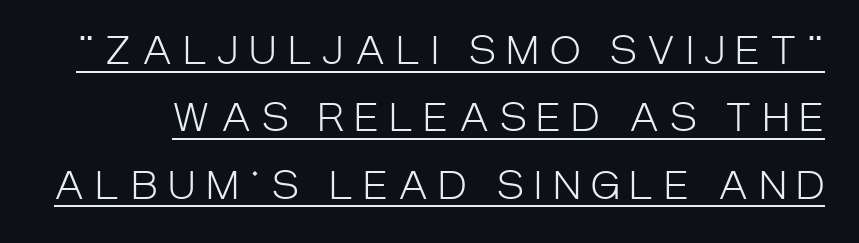
This is underlined copy, the kind a proofreader might mark for attention. Character widths vary here, with narrow letters taking less room than wide ones. Serif or sans? Sans — the stroke terminals are bare. Nope, not italic — everything's standing straight. This rendering widens character spacing well past its baseline value.
